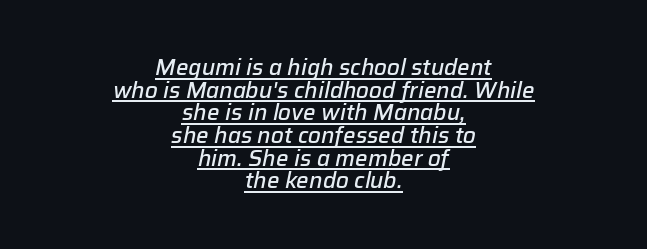
Q: Is the text bold? A: Semi-bold.
Q: Is the text italic (slanted)? A: Yes, it leans right by about 12 degrees.
Q: Is the text underlined? A: Yes.
Q: How is the paragraph aligned? A: Centered.
Q: Is the spacing between letters normal or unusually wide? A: Normal.
Q: Is the spacing between lines tight, normal or loose? A: Tight.
